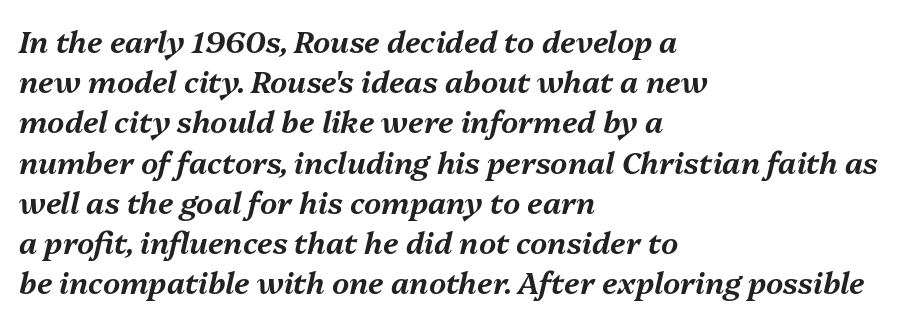
Q: Is the text italic (slanted)? A: Yes, it leans right by about 13 degrees.
Q: Is the text underlined? A: No.
Q: How is the paragraph aligned? A: Left-aligned.
Q: Is the spacing between letters normal or unusually wide? A: Normal.
Q: Is the spacing between lines tight, normal or loose? A: Normal.
Q: Width (condensed, normal, or wide)? A: Normal.
Q: Stroke contrast? A: Medium.
Q: x-height? A: Medium.
Q: Monospaced? A: No.
